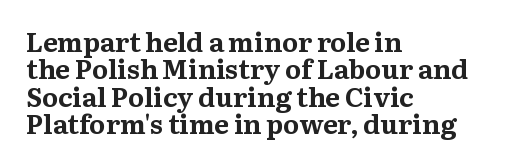
Q: Is the text bold? A: Yes.
Q: Is the text italic (slanted)? A: No, it is upright.
Q: Is the text underlined? A: No.
Q: How is the paragraph aligned? A: Left-aligned.
Q: Is the spacing between letters normal or unusually wide? A: Normal.
Q: Is the spacing between lines tight, normal or loose? A: Tight.
